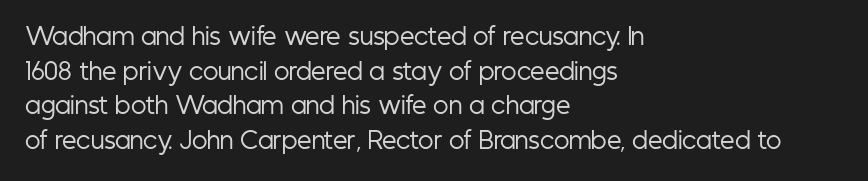
{"italic": "no", "bold": "no", "underline": "no", "align": "left", "line_spacing": "normal", "line_spacing_ratio": 1.51, "letter_spacing": "normal", "letter_spacing_em": 0.0, "glyph_px": 23}
